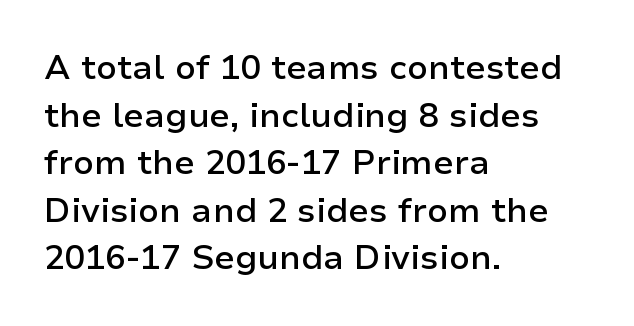
{"serif": "no", "italic": "no", "bold": "semi", "weight": "semibold", "width": "normal", "stroke_contrast": "low", "x_height": "medium", "monospaced": "no", "underline": "no", "align": "left", "line_spacing": "normal", "line_spacing_ratio": 1.4, "letter_spacing": "normal", "letter_spacing_em": 0.0, "glyph_px": 34}
